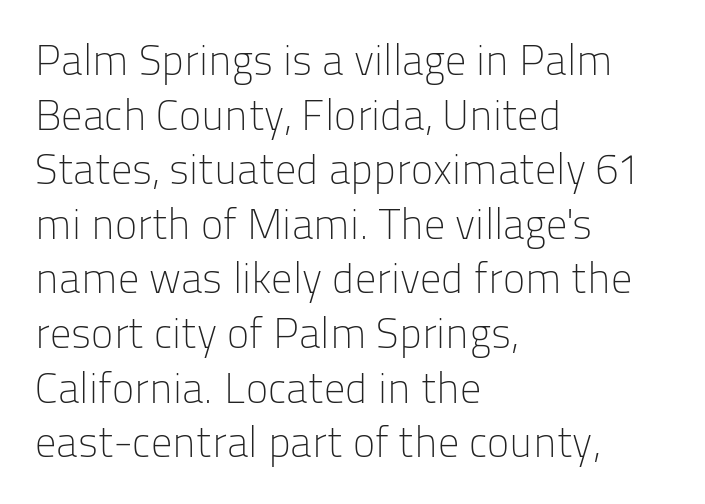
Q: Is the text bold? A: No.
Q: Is the text italic (slanted)? A: No, it is upright.
Q: Is the typeface a serif or a sans-serif typeface? A: Sans-serif.
Q: Is the text underlined? A: No.
Q: How is the paragraph aligned? A: Left-aligned.
Q: Is the spacing between letters normal or unusually wide? A: Normal.
Q: Is the spacing between lines tight, normal or loose? A: Normal.
Q: Width (condensed, normal, or wide)? A: Normal.
Q: Stroke contrast? A: Low.
Q: x-height? A: Medium.
Q: Monospaced? A: No.
